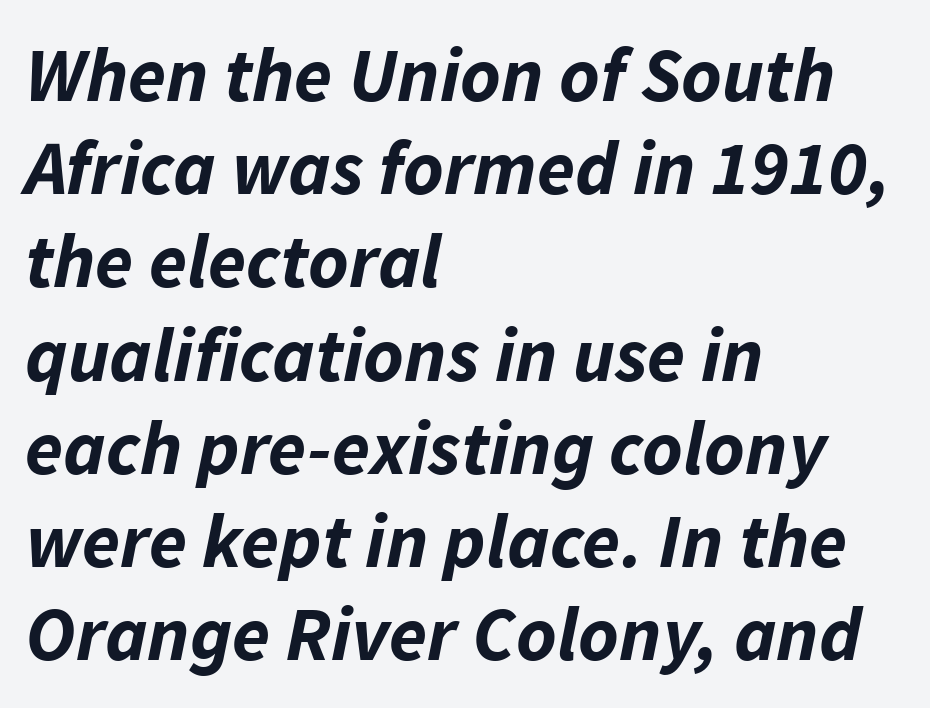
Q: Is the text bold? A: Yes.
Q: Is the text italic (slanted)? A: Yes, it leans right by about 11 degrees.
Q: Is the text underlined? A: No.
Q: How is the paragraph aligned? A: Left-aligned.
Q: Is the spacing between letters normal or unusually wide? A: Normal.
Q: Width (condensed, normal, or wide)? A: Normal.
Q: Stroke contrast? A: Low.
Q: x-height? A: Medium.
Q: Monospaced? A: No.
